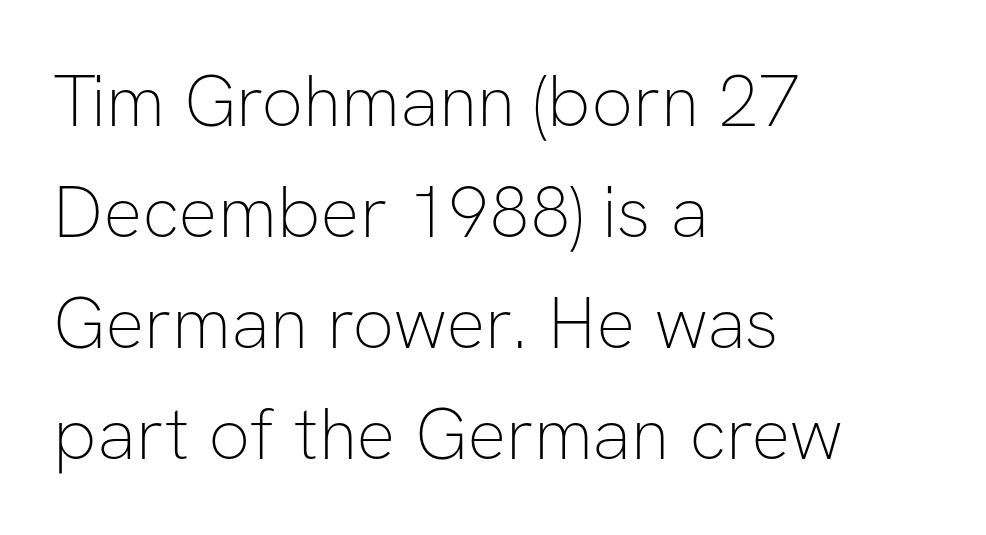
Q: Is the text bold? A: No.
Q: Is the text italic (slanted)? A: No, it is upright.
Q: Is the typeface a serif or a sans-serif typeface? A: Sans-serif.
Q: Is the text underlined? A: No.
Q: How is the paragraph aligned? A: Left-aligned.
Q: Is the spacing between letters normal or unusually wide? A: Normal.
Q: Is the spacing between lines tight, normal or loose? A: Normal.
Q: Width (condensed, normal, or wide)? A: Normal.
Q: Stroke contrast? A: Low.
Q: x-height? A: Medium.
Q: Monospaced? A: No.
